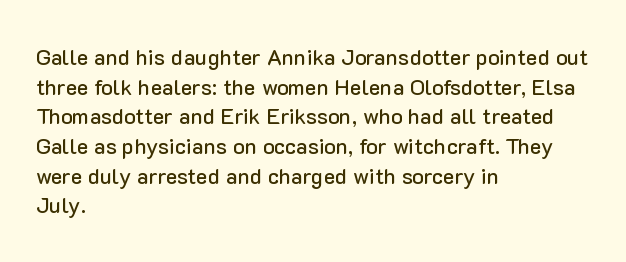
The passage shown stacks its lines at a standard gap. Look at the tracking — it's just the regular setting, nothing added. A typesetter would mark this as roman, not italic. Underlining? Definitely not there. One-word summary of the alignment: left.
